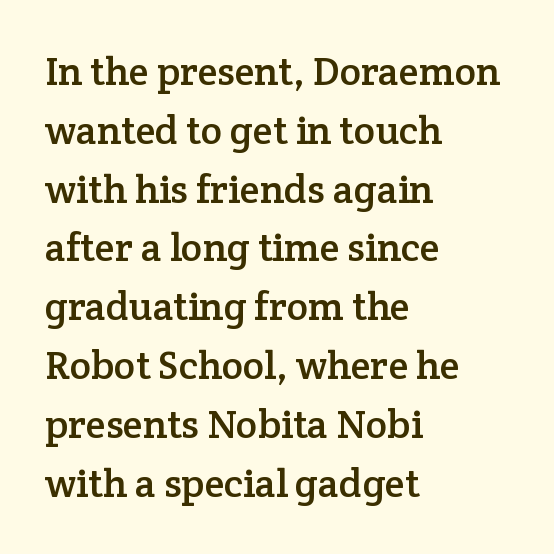
{"serif": "yes", "italic": "no", "width": "normal", "stroke_contrast": "low", "x_height": "medium", "monospaced": "no", "underline": "no", "align": "left", "line_spacing": "normal", "line_spacing_ratio": 1.47, "letter_spacing": "normal", "letter_spacing_em": 0.0, "glyph_px": 40}
